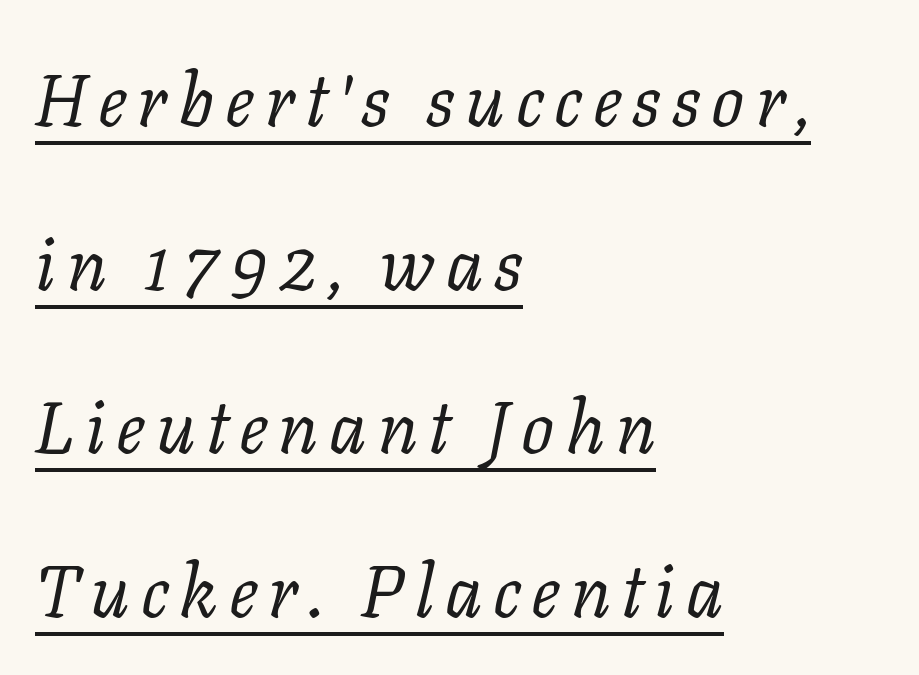
The image shows 73 px regular-weight serif type, italic (leaning right); set left-aligned, loose line spacing (2.24x), underlined; low stroke contrast and a medium x-height.
